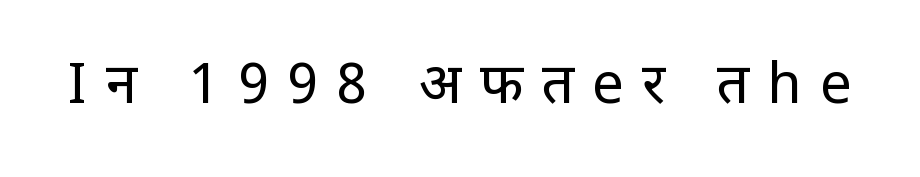
The passage shown is typeset with a sans-serif family. The foot of each line stays bare and open. Italic: no, the glyphs are upright roman. These glyphs show unthickened strokes, regular width or finer. Here the glyphs are tracked loosely, breaking word shapes into spaced letters. Think of a printed novel: that variable character pitch is what you see here.
